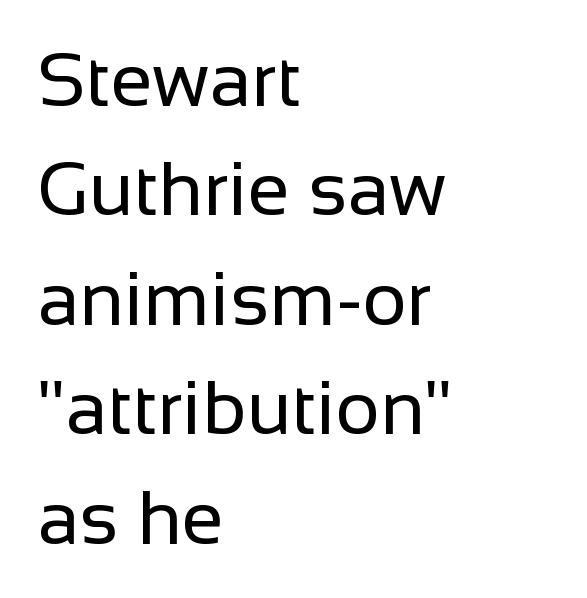
{"serif": "no", "italic": "no", "bold": "no", "weight": "regular", "width": "normal", "stroke_contrast": "low", "x_height": "medium", "monospaced": "no", "underline": "no", "align": "left", "line_spacing": "normal", "line_spacing_ratio": 1.44, "letter_spacing": "normal", "letter_spacing_em": 0.0, "glyph_px": 76}
